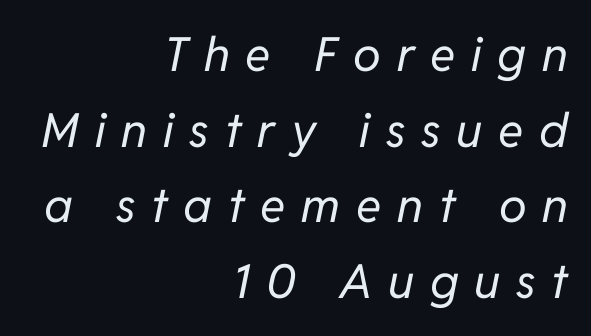
Character widths vary here, with narrow letters taking less room than wide ones. The rows are spaced the way most documents space them. Does extra space separate the letters? Yes, quite a lot of it. The strokes carry an ordinary text weight at most. The whole block is typeset with a tilt. Casual observation: everything's shoved over to the right.
